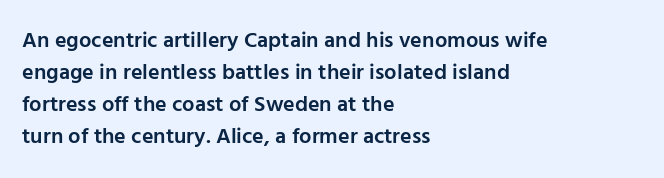
Check the space under the baseline: it is left empty. Style check: upright. The sample has been set in demibold, a notch under bold. Words appear dense and cohesive because spacing is normal. In terms of leading, this rendering sits right in the middle. Where is the straight margin? On the left.
